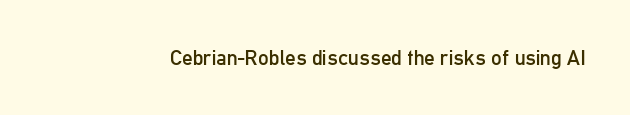
The image shows 21 px text type, upright; set normal letter spacing, not underlined.
